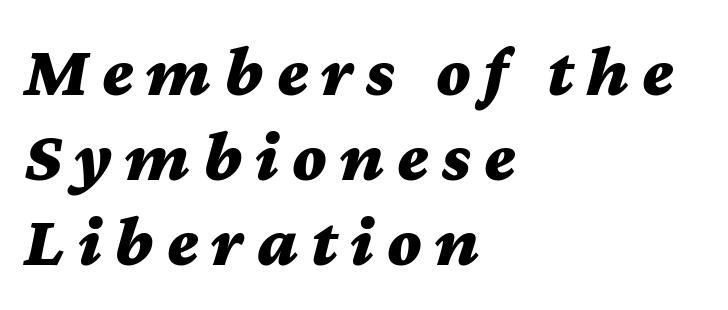
Q: Is the text bold? A: Yes.
Q: Is the text italic (slanted)? A: Yes, it leans right by about 12 degrees.
Q: Is the text underlined? A: No.
Q: How is the paragraph aligned? A: Left-aligned.
Q: Width (condensed, normal, or wide)? A: Wide.
Q: Stroke contrast? A: Medium.
Q: x-height? A: Medium.
Q: Monospaced? A: No.
